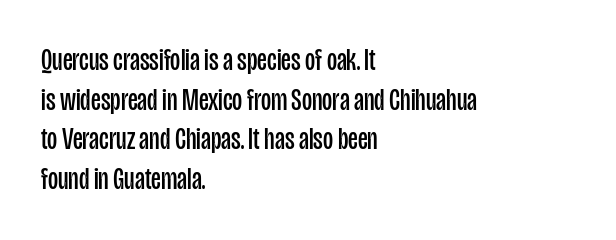
{"serif": "no", "italic": "no", "bold": "no", "weight": "regular", "width": "condensed", "stroke_contrast": "low", "x_height": "large", "monospaced": "no", "underline": "no", "align": "left", "line_spacing": "normal", "line_spacing_ratio": 1.28, "letter_spacing": "normal", "letter_spacing_em": 0.0, "glyph_px": 31}
